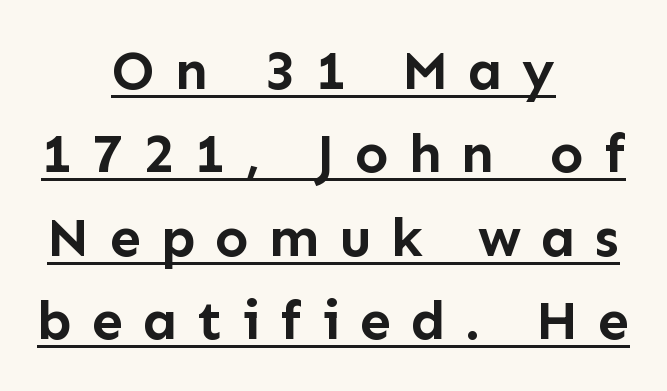
The image shows 56 px semibold sans-serif type, upright; set centered, normal line spacing (1.49x), unusually wide letter spacing (+0.35 em), underlined; low stroke contrast and a medium x-height.
